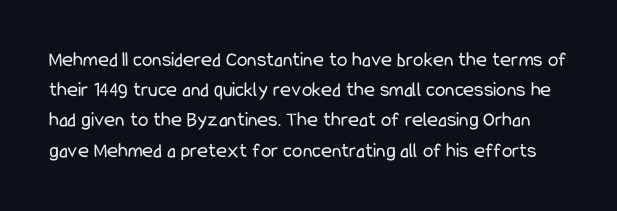
Q: Is the text bold? A: No.
Q: Is the text italic (slanted)? A: No, it is upright.
Q: Is the text underlined? A: No.
Q: Is the spacing between letters normal or unusually wide? A: Normal.
Q: Is the spacing between lines tight, normal or loose? A: Normal.
